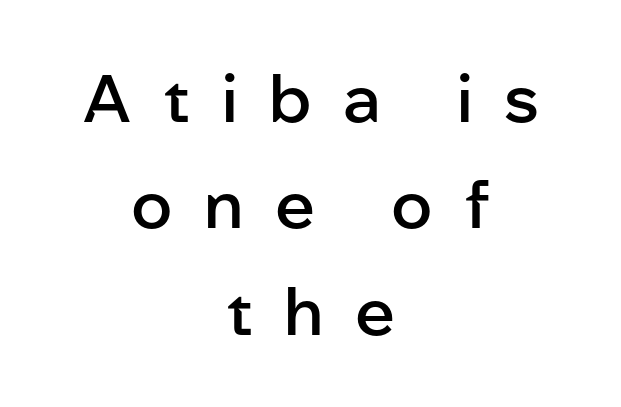
The image shows 66 px semibold sans-serif type, upright; set centered, normal line spacing (1.61x), unusually wide letter spacing (+0.48 em), not underlined; low stroke contrast and a medium x-height.
